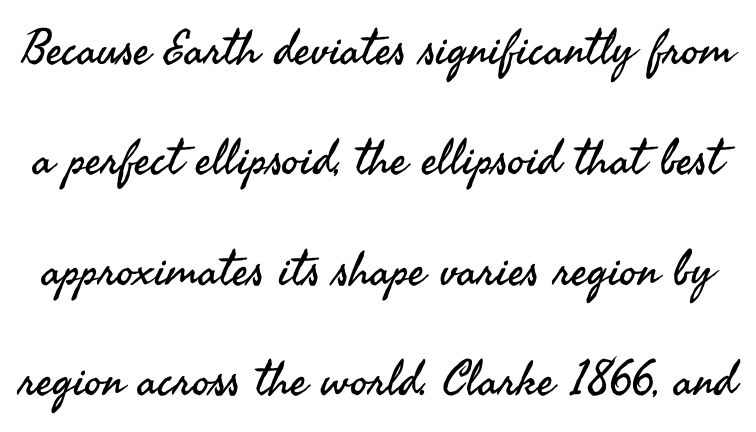
The image shows 48 px regular-weight sans-serif type; set loose line spacing (2.3x), normal letter spacing, not underlined; medium stroke contrast and a small x-height.
